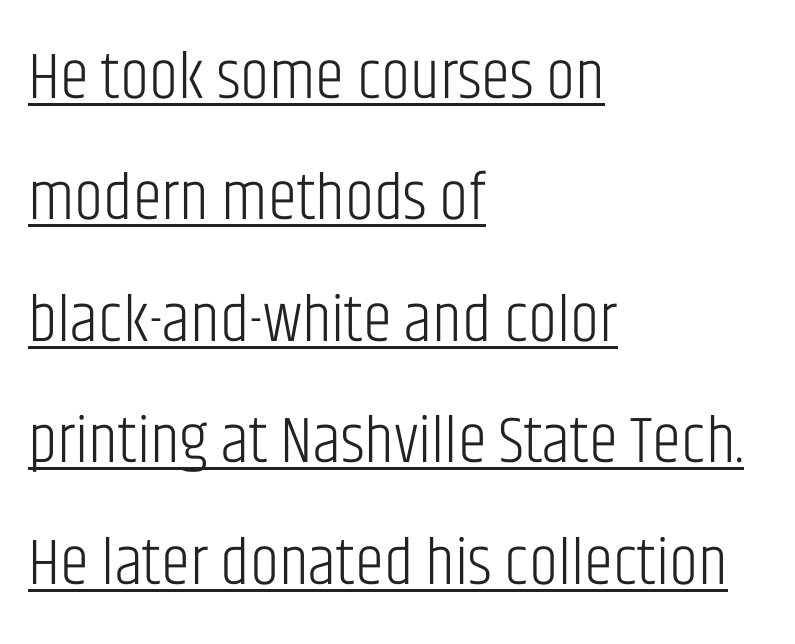
Q: Is the text bold? A: No.
Q: Is the text italic (slanted)? A: No, it is upright.
Q: Is the typeface a serif or a sans-serif typeface? A: Sans-serif.
Q: Is the text underlined? A: Yes.
Q: How is the paragraph aligned? A: Left-aligned.
Q: Is the spacing between letters normal or unusually wide? A: Normal.
Q: Width (condensed, normal, or wide)? A: Condensed.
Q: Stroke contrast? A: Low.
Q: x-height? A: Large.
Q: Monospaced? A: No.
